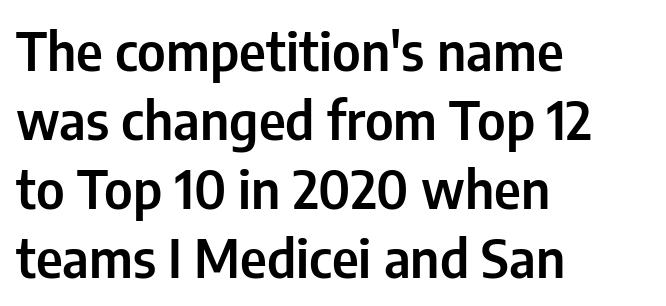
The image shows 53 px condensed sans-serif type, upright; set left-aligned, normal line spacing (1.3x), normal letter spacing, not underlined; low stroke contrast and a medium x-height.
